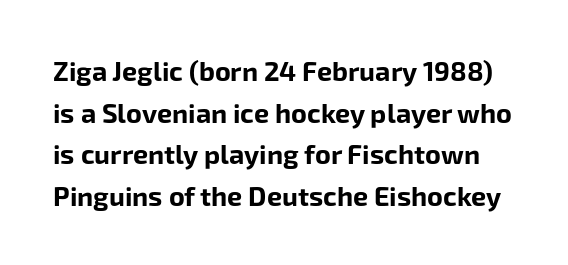
This sample uses plain, unmodified letter spacing. Chunky letters — that's bold for sure. The lines sit at an ordinary, default distance from one another. Bare-footed words on every line.
